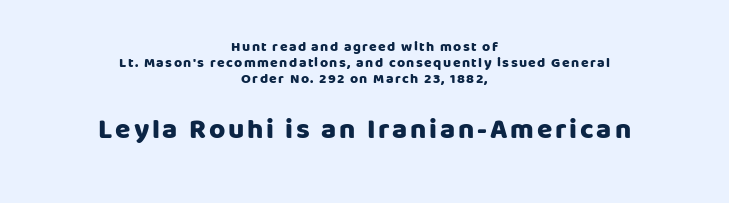
Typesetter's note — lower block bumped up in size, upper block left smaller. Set as a true bold cut, around the 700 mark. Short and long lines alike share a common midpoint. What kind of face is this? One without serifs — a sans.
